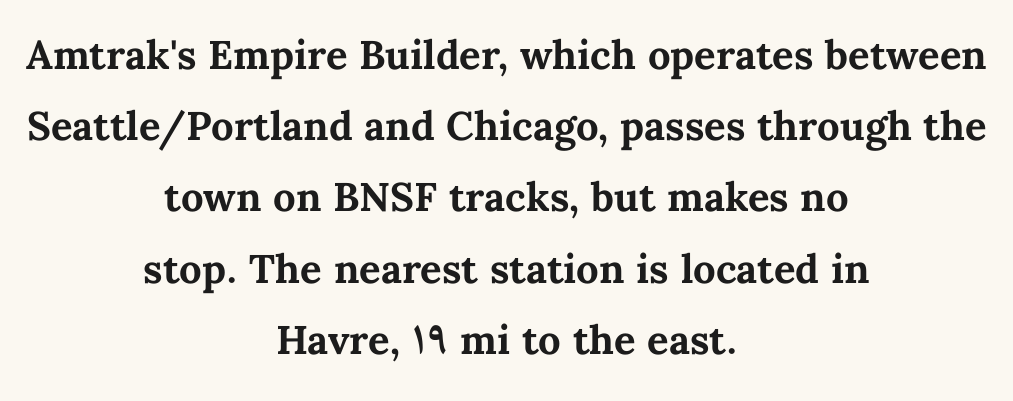
Q: Is the text bold? A: Yes.
Q: Is the text italic (slanted)? A: No, it is upright.
Q: Is the text underlined? A: No.
Q: How is the paragraph aligned? A: Centered.
Q: Is the spacing between letters normal or unusually wide? A: Normal.
Q: Width (condensed, normal, or wide)? A: Normal.
Q: Stroke contrast? A: Medium.
Q: x-height? A: Medium.
Q: Monospaced? A: No.
